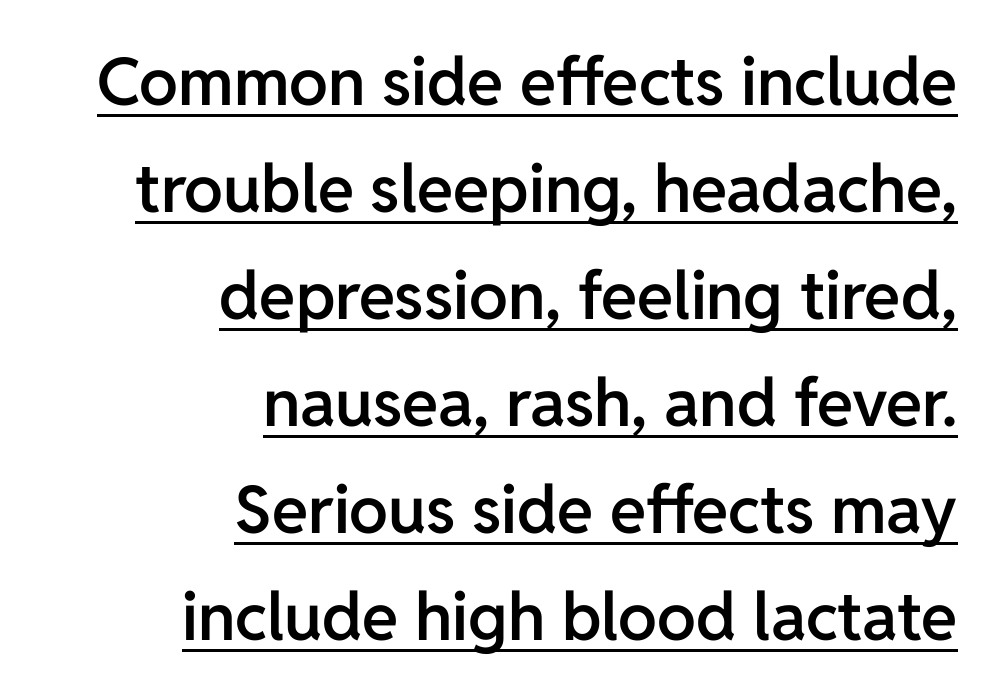
The image shows 66 px semibold sans-serif type, upright; set right-aligned, normal line spacing (1.62x), normal letter spacing, underlined; low stroke contrast and a medium x-height.
